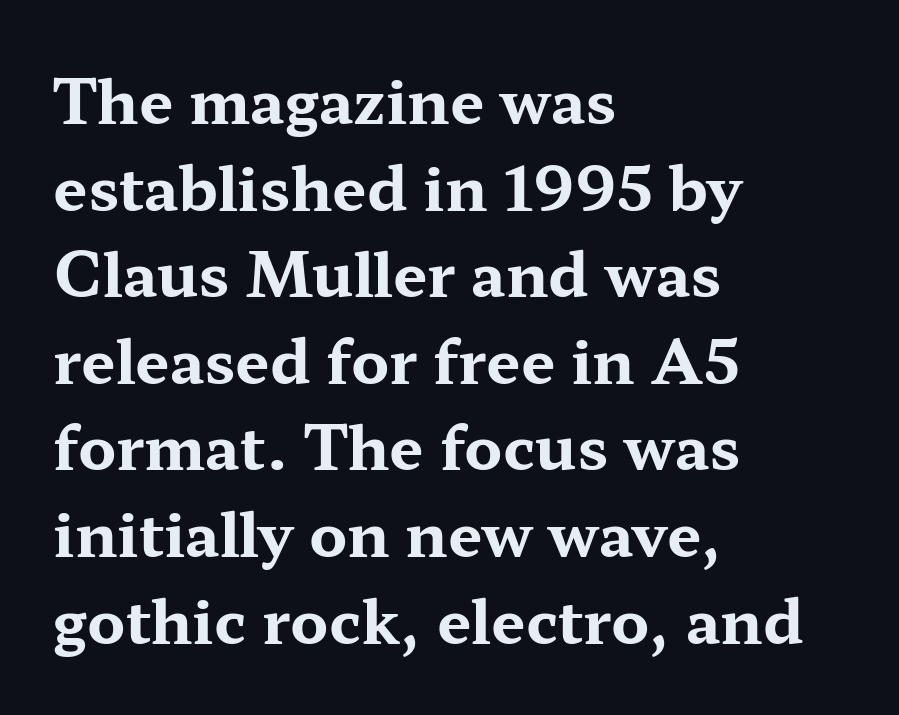
Q: Is the text bold? A: Yes.
Q: Is the text italic (slanted)? A: No, it is upright.
Q: Is the typeface a serif or a sans-serif typeface? A: Serif.
Q: Is the text underlined? A: No.
Q: How is the paragraph aligned? A: Left-aligned.
Q: Is the spacing between letters normal or unusually wide? A: Normal.
Q: Is the spacing between lines tight, normal or loose? A: Normal.
Q: Width (condensed, normal, or wide)? A: Wide.
Q: Stroke contrast? A: Medium.
Q: x-height? A: Medium.
Q: Monospaced? A: No.
